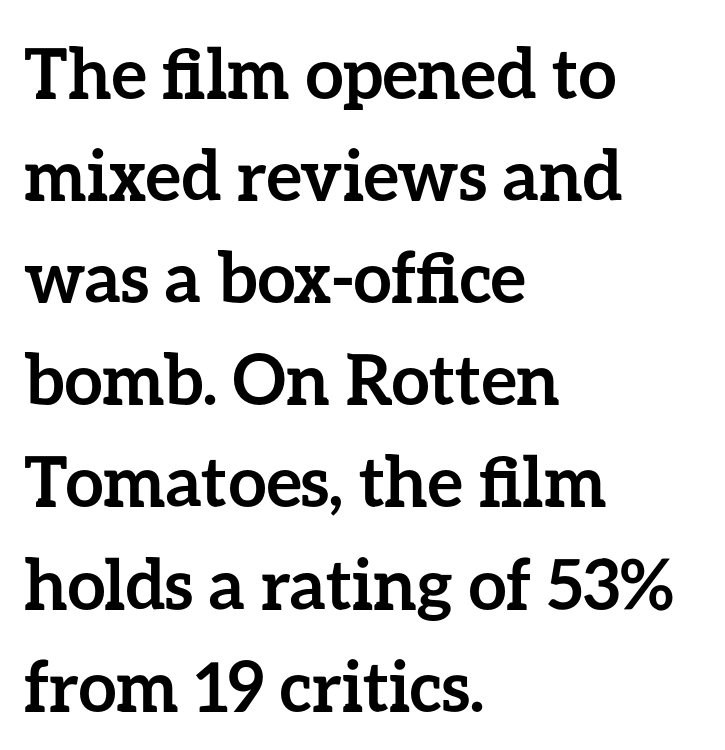
{"italic": "no", "bold": "yes", "weight": "semibold", "width": "normal", "stroke_contrast": "low", "x_height": "medium", "monospaced": "no", "underline": "no", "align": "left", "line_spacing": "normal", "line_spacing_ratio": 1.48, "letter_spacing": "normal", "letter_spacing_em": 0.0, "glyph_px": 69}
